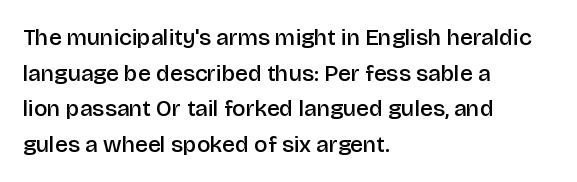
Notice how the passage keeps a crisp vertical edge on the left only. You could call the tracking neutral — neither tight nor loose. Compared with an ordinary text face, these strokes are moderately heavier — a semibold. No italicization has been applied; the sample stays upright.
